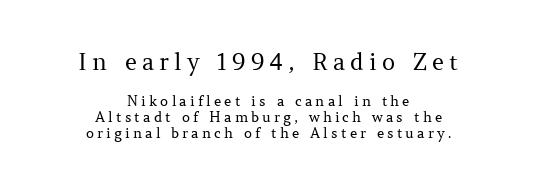
Q: Is the text bold? A: No.
Q: Is the text italic (slanted)? A: No, it is upright.
Q: Is the text underlined? A: No.
Q: How is the paragraph aligned? A: Centered.
Q: Is the spacing between letters normal or unusually wide? A: Unusually wide.
Q: Is the spacing between lines tight, normal or loose? A: Tight.
Q: Which block of text is set in a larger size, the first (top) or the second (bottom)? A: The first (top) one.
